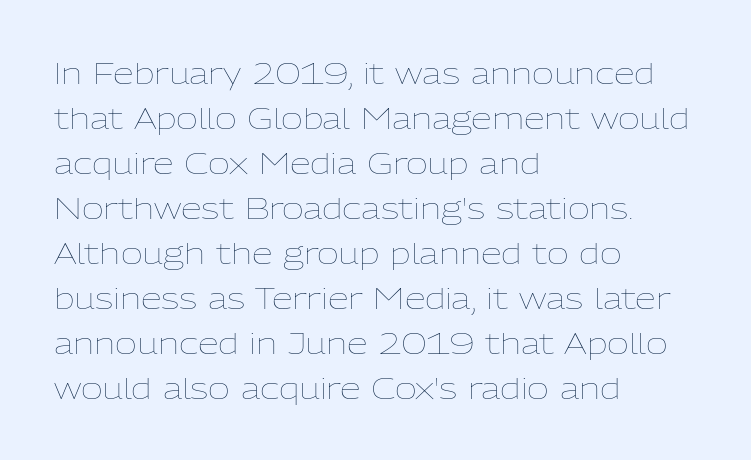
It's the straight-up-and-down kind of type. Each new line begins a customary step beneath the previous one. These lines are rendered in a variable-pitch font. The font sits on the lighter half of the weight spectrum, regular included. Only glyphs here, with clear space below each row. Short note: letters normally spaced.
